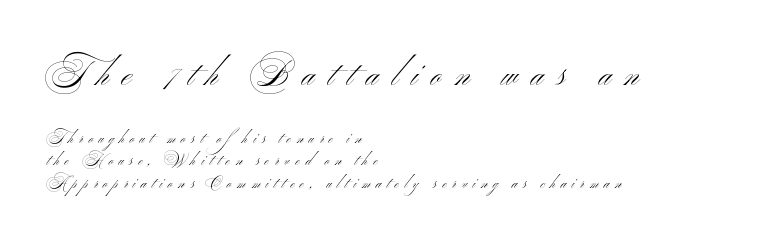
Q: Is the text bold? A: No.
Q: Is the text italic (slanted)? A: Yes.
Q: Is the typeface a serif or a sans-serif typeface? A: Sans-serif.
Q: Is the text underlined? A: No.
Q: How is the paragraph aligned? A: Left-aligned.
Q: Is the spacing between letters normal or unusually wide? A: Unusually wide.
Q: Is the spacing between lines tight, normal or loose? A: Normal.
Q: Which block of text is set in a larger size, the first (top) or the second (bottom)? A: The first (top) one.
Q: Width (condensed, normal, or wide)? A: Wide.
Q: Stroke contrast? A: Medium.
Q: x-height? A: Small.
Q: Monospaced? A: No.
